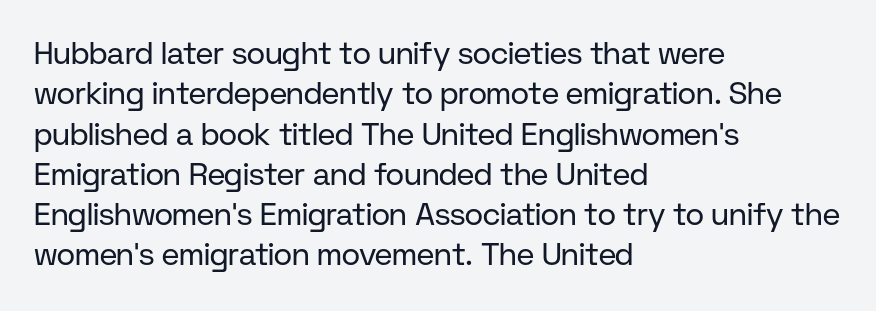
{"serif": "no", "italic": "no", "bold": "no", "weight": "regular", "width": "normal", "stroke_contrast": "low", "x_height": "medium", "monospaced": "no", "underline": "no", "align": "left", "line_spacing": "normal", "line_spacing_ratio": 1.3, "letter_spacing": "normal", "letter_spacing_em": 0.0, "glyph_px": 31}
